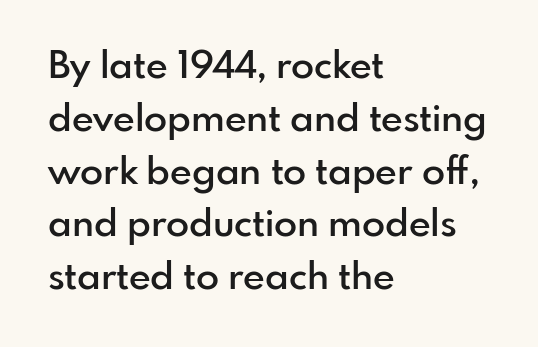
{"serif": "no", "italic": "no", "bold": "semi", "weight": "semibold", "width": "normal", "stroke_contrast": "low", "x_height": "small", "monospaced": "no", "underline": "no", "align": "left", "line_spacing": "normal", "line_spacing_ratio": 1.39, "letter_spacing": "normal", "letter_spacing_em": 0.0, "glyph_px": 38}
